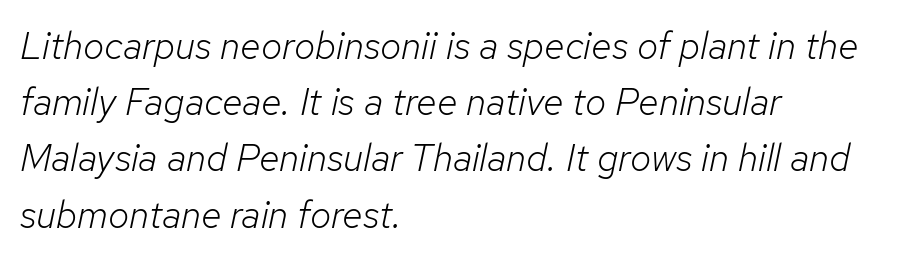
These glyphs show unthickened strokes, regular width or finer. Honestly, the row spacing looks completely unremarkable. The setting favours the left margin, as ordinary paragraphs usually do. The space beneath each line is pristine and unruled. The rendering uses natural spacing where letterforms have individual widths.
